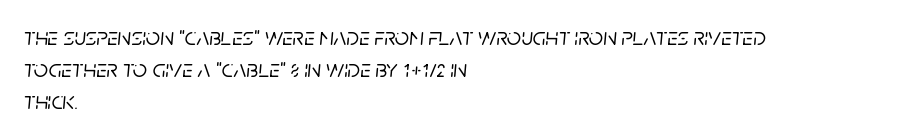
{"italic": "yes", "lean": "right", "slant_degrees": 5, "underline": "no", "align": "left", "line_spacing": "normal", "line_spacing_ratio": 1.29, "letter_spacing": "normal", "letter_spacing_em": 0.0, "glyph_px": 25}
